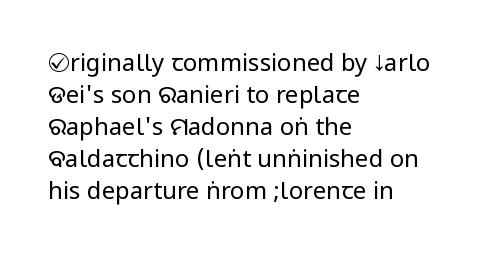
A bare baseline throughout the passage. Does the lettering tilt? It doesn't — this is upright. Leftover space on each line is placed entirely after the last word. Regarding leading, the lines here are spaced in the standard way. Inter-character spacing is left at the font's built-in metrics. Compared with a typical body face, this is equally light or lighter still.
